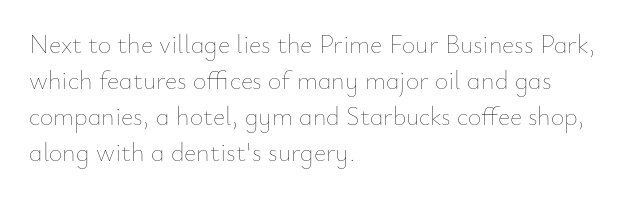
{"italic": "no", "bold": "no", "underline": "no", "align": "left", "line_spacing": "normal", "line_spacing_ratio": 1.38, "letter_spacing": "normal", "letter_spacing_em": 0.0, "glyph_px": 26}
